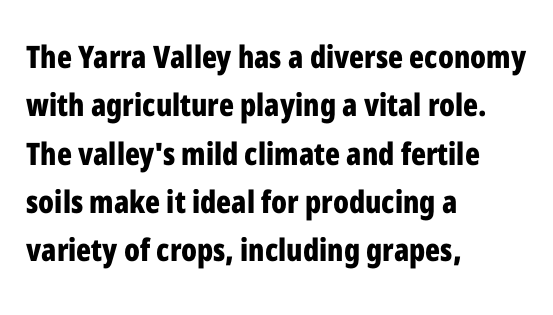
{"serif": "no", "italic": "no", "bold": "yes", "weight": "bold", "width": "condensed", "stroke_contrast": "low", "x_height": "medium", "monospaced": "no", "underline": "no", "align": "left", "line_spacing": "normal", "line_spacing_ratio": 1.56, "letter_spacing": "normal", "letter_spacing_em": 0.0, "glyph_px": 31}
